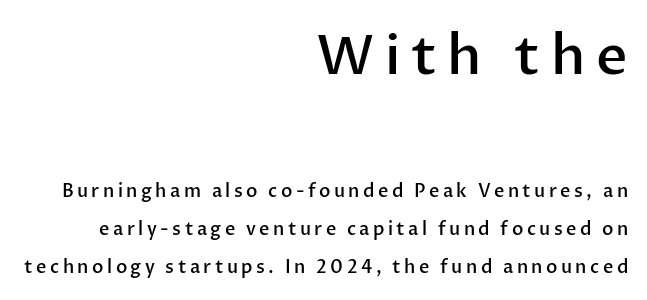
Firm but not heavy-handed strokes: this text is semibold. Tall strokes in this sample are plumb rather than angled. Check the space under the baseline: it is left empty. A student would call this right alignment; a typographer would say flush right, rag left.
